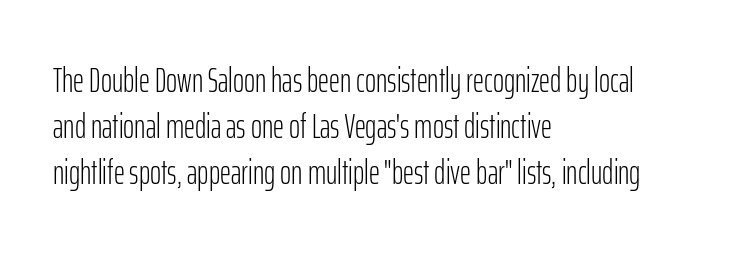
The image shows 34 px light, condensed sans-serif type, upright; set left-aligned, normal line spacing (1.36x), normal letter spacing, not underlined; low stroke contrast and a medium x-height.
